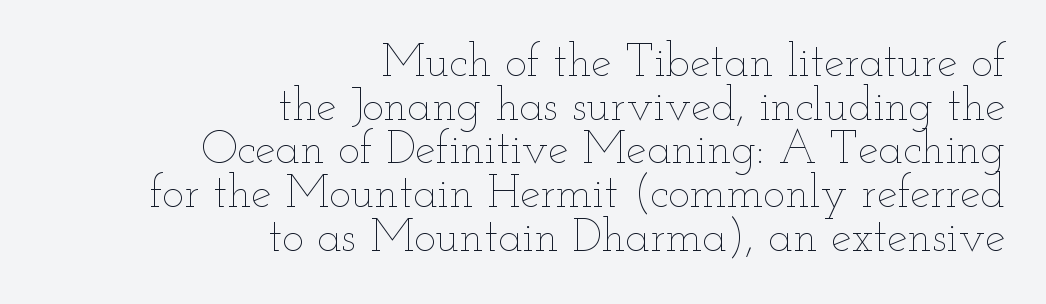
Q: Is the text bold? A: No.
Q: Is the text italic (slanted)? A: No, it is upright.
Q: Is the text underlined? A: No.
Q: How is the paragraph aligned? A: Right-aligned.
Q: Is the spacing between letters normal or unusually wide? A: Normal.
Q: Is the spacing between lines tight, normal or loose? A: Tight.
Q: Width (condensed, normal, or wide)? A: Wide.
Q: Stroke contrast? A: Low.
Q: x-height? A: Small.
Q: Monospaced? A: No.
